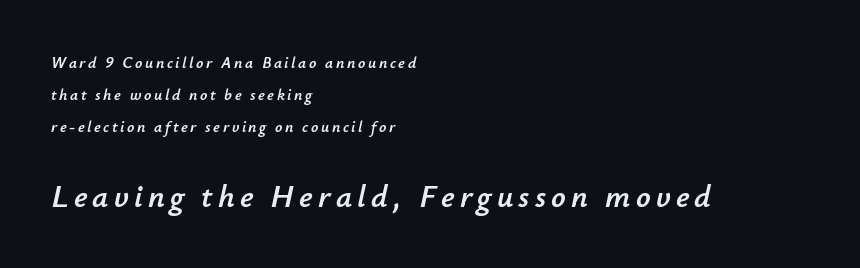
{"italic": "yes", "lean": "right", "slant_degrees": 12, "width": "normal", "stroke_contrast": "low", "x_height": "small", "monospaced": "no", "underline": "no", "align": "left", "line_spacing": "loose", "line_spacing_ratio": 2.0, "larger_block": "second", "size_ratio": 2.0, "glyph_px": 32}
